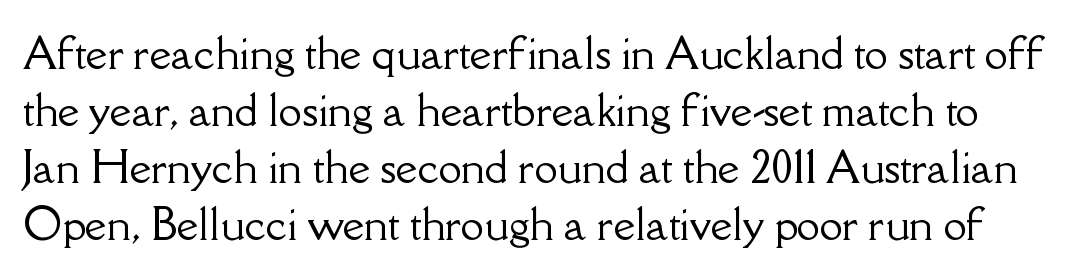
{"serif": "yes", "italic": "no", "width": "normal", "stroke_contrast": "low", "x_height": "small", "monospaced": "no", "underline": "no", "line_spacing": "normal", "line_spacing_ratio": 1.36, "letter_spacing": "normal", "letter_spacing_em": 0.0, "glyph_px": 42}
